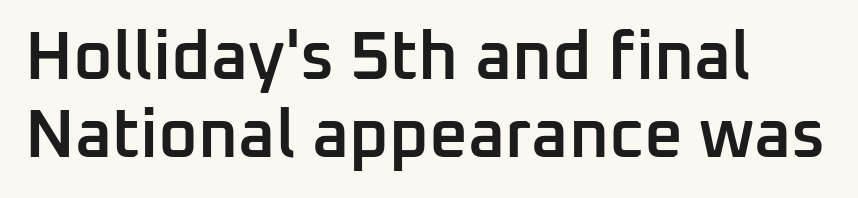
The image shows 68 px semibold sans-serif type, upright; set left-aligned, tight line spacing (1.15x), normal letter spacing, not underlined; low stroke contrast and a medium x-height.
